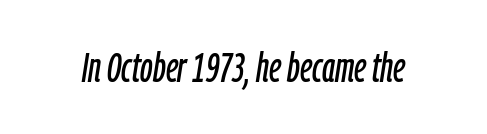
Q: Is the text italic (slanted)? A: Yes, it leans right by about 9 degrees.
Q: Is the text underlined? A: No.
Q: Is the spacing between letters normal or unusually wide? A: Normal.
Q: Width (condensed, normal, or wide)? A: Condensed.
Q: Stroke contrast? A: Low.
Q: x-height? A: Medium.
Q: Monospaced? A: No.
